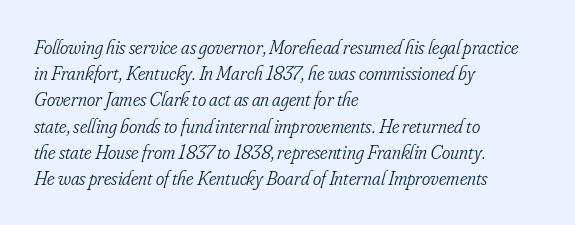
The image shows 20 px text type, italic (leaning right); set left-aligned, normal line spacing (1.31x), normal letter spacing, not underlined.
